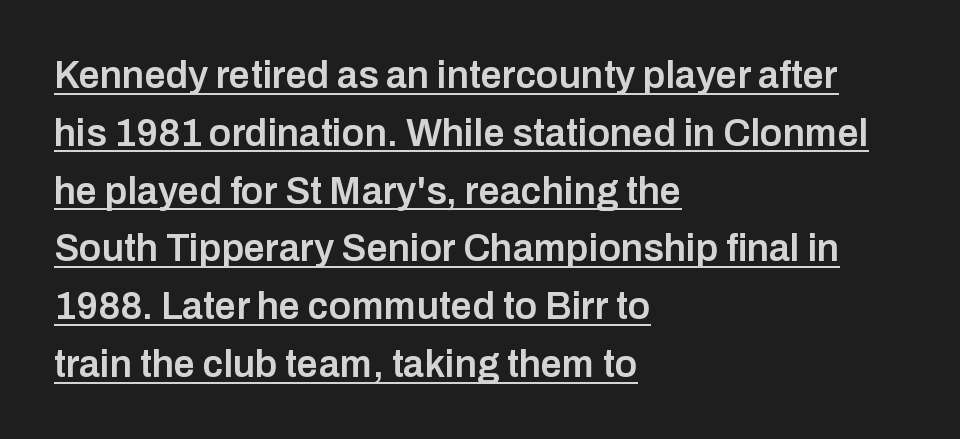
{"serif": "no", "italic": "no", "bold": "semi", "weight": "semibold", "width": "normal", "stroke_contrast": "low", "x_height": "medium", "monospaced": "no", "underline": "yes", "align": "left", "line_spacing": "normal", "line_spacing_ratio": 1.52, "letter_spacing": "normal", "letter_spacing_em": 0.0, "glyph_px": 38}
